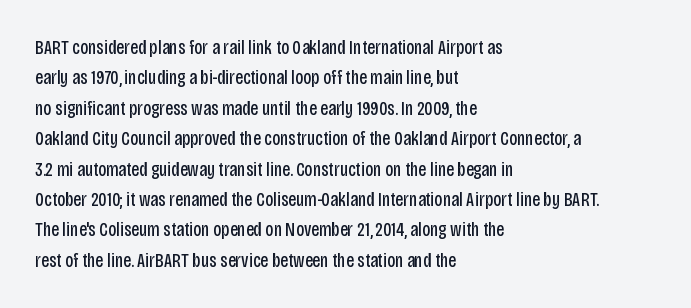
{"italic": "no", "bold": "no", "underline": "no", "align": "left", "line_spacing": "normal", "line_spacing_ratio": 1.52, "letter_spacing": "normal", "letter_spacing_em": 0.0, "glyph_px": 20}
